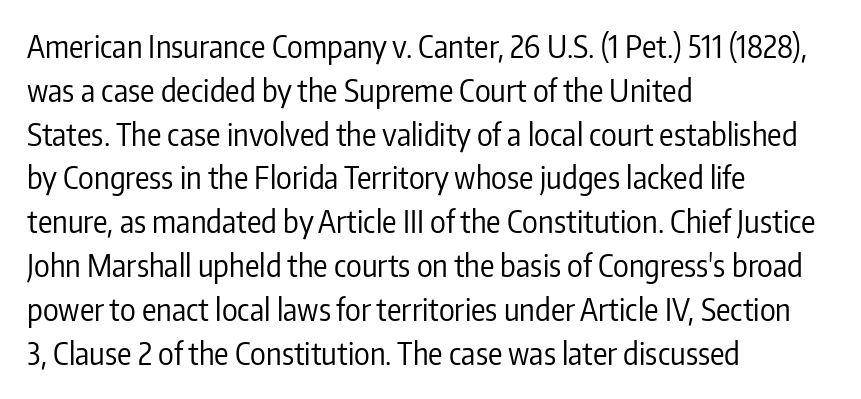
The image shows 30 px regular-weight, condensed sans-serif type, upright; set left-aligned, normal line spacing (1.46x), normal letter spacing, not underlined; low stroke contrast and a medium x-height.
